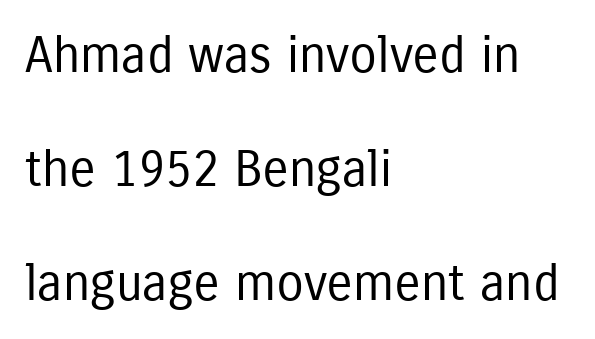
Q: Is the text bold? A: No.
Q: Is the text italic (slanted)? A: No, it is upright.
Q: Is the typeface a serif or a sans-serif typeface? A: Sans-serif.
Q: Is the text underlined? A: No.
Q: How is the paragraph aligned? A: Left-aligned.
Q: Is the spacing between letters normal or unusually wide? A: Normal.
Q: Is the spacing between lines tight, normal or loose? A: Loose.
Q: Width (condensed, normal, or wide)? A: Condensed.
Q: Stroke contrast? A: Low.
Q: x-height? A: Medium.
Q: Monospaced? A: No.
